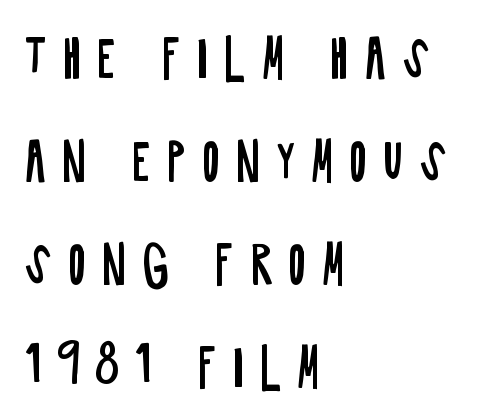
Varying glyph widths throughout — classic text-font behaviour. Underline: absent. The passage shown is not bold in any degree. Serif or sans? Sans — the stroke terminals are bare.
